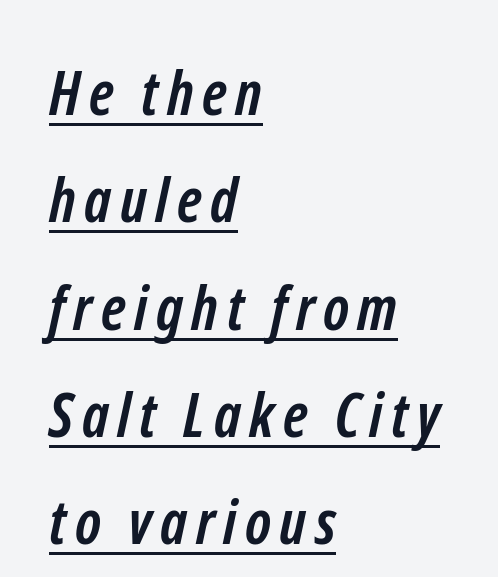
Q: Is the text bold? A: Yes.
Q: Is the typeface a serif or a sans-serif typeface? A: Sans-serif.
Q: Is the text underlined? A: Yes.
Q: How is the paragraph aligned? A: Left-aligned.
Q: Width (condensed, normal, or wide)? A: Condensed.
Q: Stroke contrast? A: Low.
Q: x-height? A: Medium.
Q: Monospaced? A: No.
